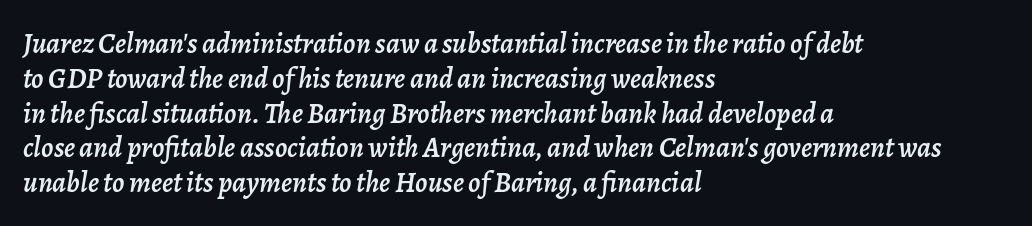
Words appear dense and cohesive because spacing is normal. These lines are set flush left with a ragged right edge. The strip under each line holds only bare page. Slant detected: the letters are inclined. The passage shown is typed in a proportional face where columns would drift.
